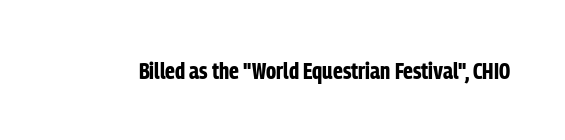
Q: Is the text bold? A: Yes.
Q: Is the text italic (slanted)? A: No, it is upright.
Q: Is the text underlined? A: No.
Q: Is the spacing between letters normal or unusually wide? A: Normal.
